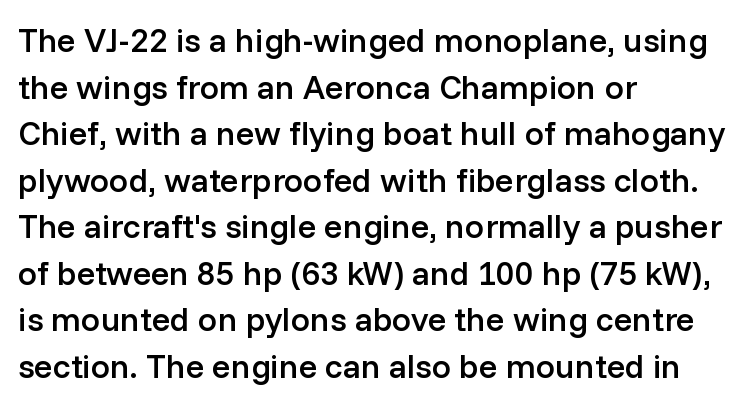
Is the letter spacing exaggerated? No — it looks like the ordinary default. Unmarked baselines from the first word to the last. Is there much room between lines? A standard amount, neither cramped nor airy. The rendering anchors every line to the left-hand side. This is the regular roman posture of the typeface. Grotesque or geometric, the face here clearly has no serifs.
